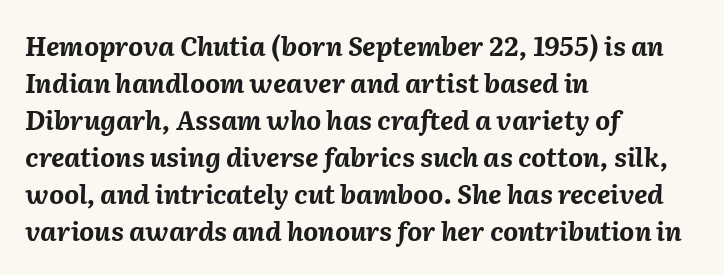
Q: Is the text bold? A: Yes.
Q: Is the text italic (slanted)? A: Yes, it leans right by about 2 degrees.
Q: Is the text underlined? A: No.
Q: How is the paragraph aligned? A: Left-aligned.
Q: Is the spacing between letters normal or unusually wide? A: Normal.
Q: Is the spacing between lines tight, normal or loose? A: Normal.
